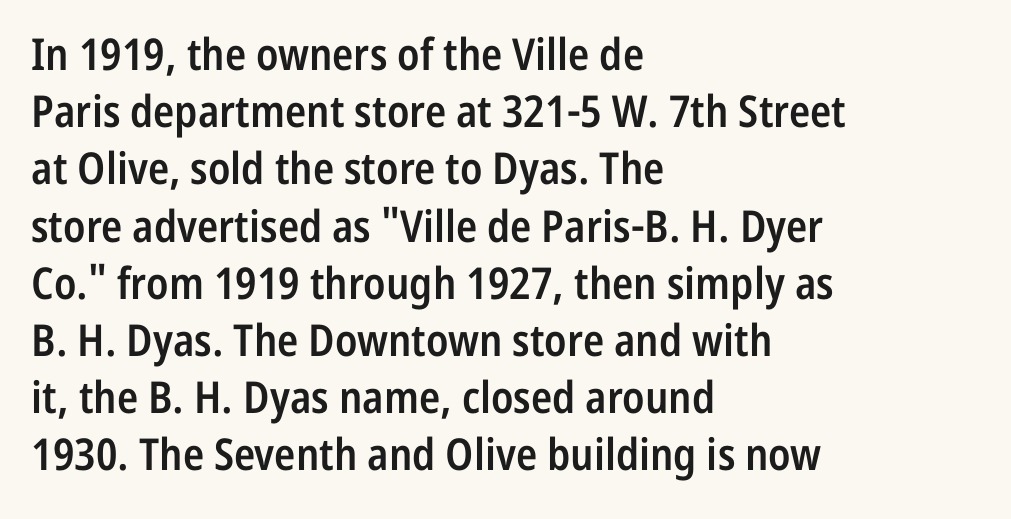
{"serif": "no", "italic": "no", "bold": "semi", "weight": "semibold", "width": "condensed", "stroke_contrast": "low", "x_height": "medium", "monospaced": "no", "underline": "no", "align": "left", "line_spacing": "normal", "line_spacing_ratio": 1.3, "letter_spacing": "normal", "letter_spacing_em": 0.0, "glyph_px": 44}
